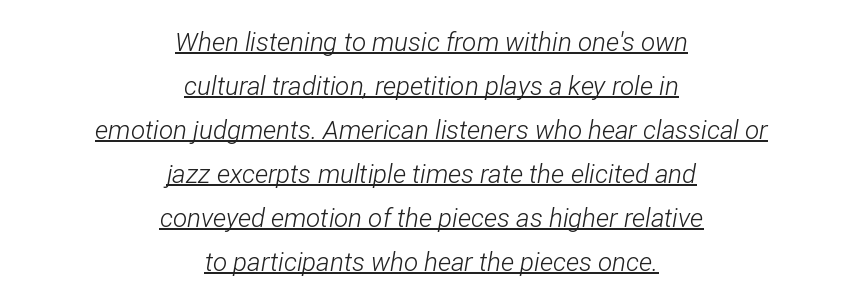
The image shows 26 px text type, italic (leaning right); set centered, normal line spacing (1.69x), normal letter spacing, underlined.
